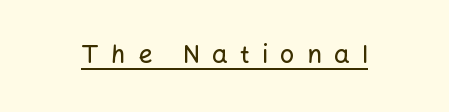
{"italic": "no", "underline": "yes", "letter_spacing": "wide", "letter_spacing_em": 0.49, "glyph_px": 25}
